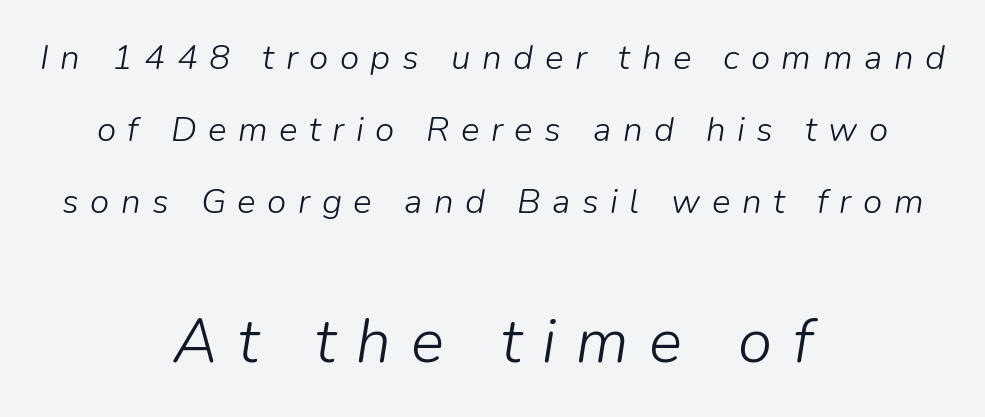
Letters have the restrained weight of plain body copy at most. The string is rendered with underlining switched off. The block of text is sparse from top to bottom, with ample space between rows. Looks like regular typesetting: each glyph gets only the width it needs.
